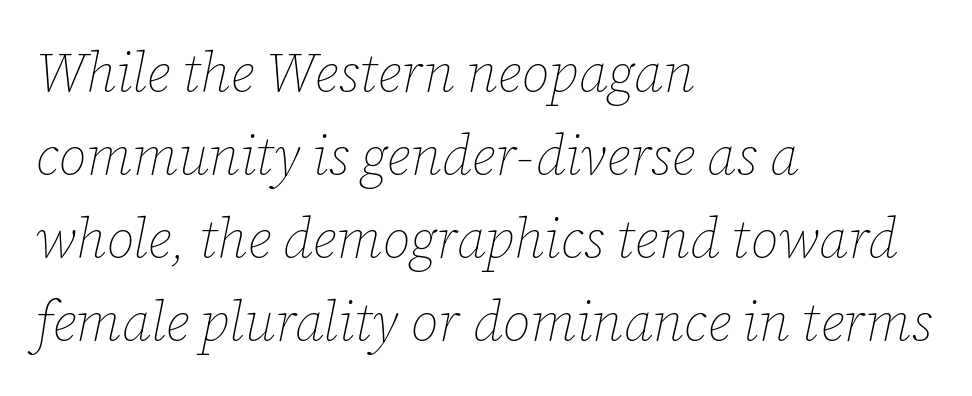
Q: Is the text bold? A: No.
Q: Is the text italic (slanted)? A: Yes, it leans right by about 12 degrees.
Q: Is the text underlined? A: No.
Q: How is the paragraph aligned? A: Left-aligned.
Q: Is the spacing between letters normal or unusually wide? A: Normal.
Q: Is the spacing between lines tight, normal or loose? A: Normal.
Q: Width (condensed, normal, or wide)? A: Normal.
Q: Stroke contrast? A: Low.
Q: x-height? A: Medium.
Q: Monospaced? A: No.
